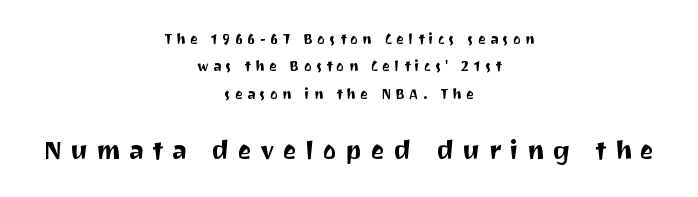
The image shows 26 px text type, upright; set centered, loose line spacing (1.95x), unusually wide letter spacing (+0.32 em), not underlined; the second (bottom) block is 1.86x larger.
